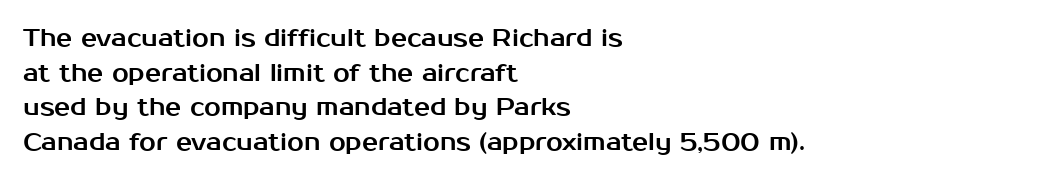
{"italic": "no", "underline": "no", "align": "left", "line_spacing": "normal", "line_spacing_ratio": 1.44, "letter_spacing": "normal", "letter_spacing_em": 0.0, "glyph_px": 24}
